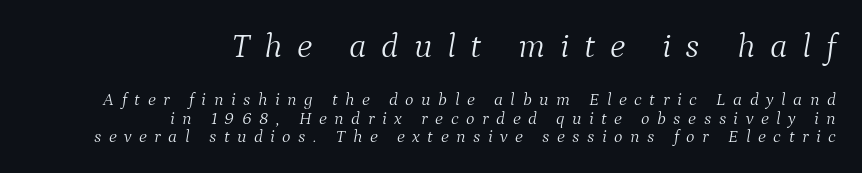
Q: Is the text bold? A: No.
Q: Is the text italic (slanted)? A: Yes, it leans right by about 9 degrees.
Q: Is the typeface a serif or a sans-serif typeface? A: Serif.
Q: Is the text underlined? A: No.
Q: How is the paragraph aligned? A: Right-aligned.
Q: Is the spacing between letters normal or unusually wide? A: Unusually wide.
Q: Is the spacing between lines tight, normal or loose? A: Tight.
Q: Which block of text is set in a larger size, the first (top) or the second (bottom)? A: The first (top) one.
Q: Width (condensed, normal, or wide)? A: Normal.
Q: Stroke contrast? A: Medium.
Q: x-height? A: Medium.
Q: Monospaced? A: No.
